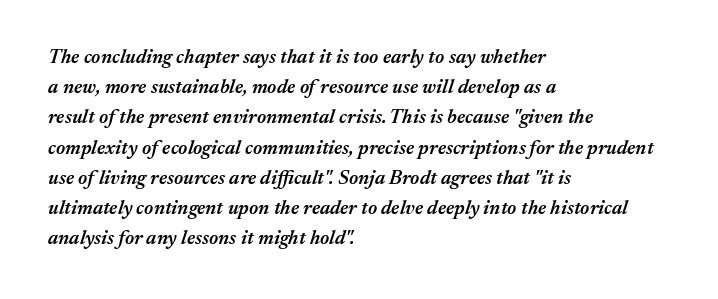
The image shows 20 px text type, italic (leaning right); set left-aligned, normal line spacing (1.51x), normal letter spacing, not underlined.
